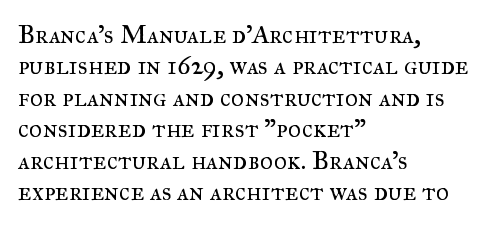
The image shows 26 px text type, upright; set left-aligned, line spacing 1.21x, normal letter spacing, not underlined.
